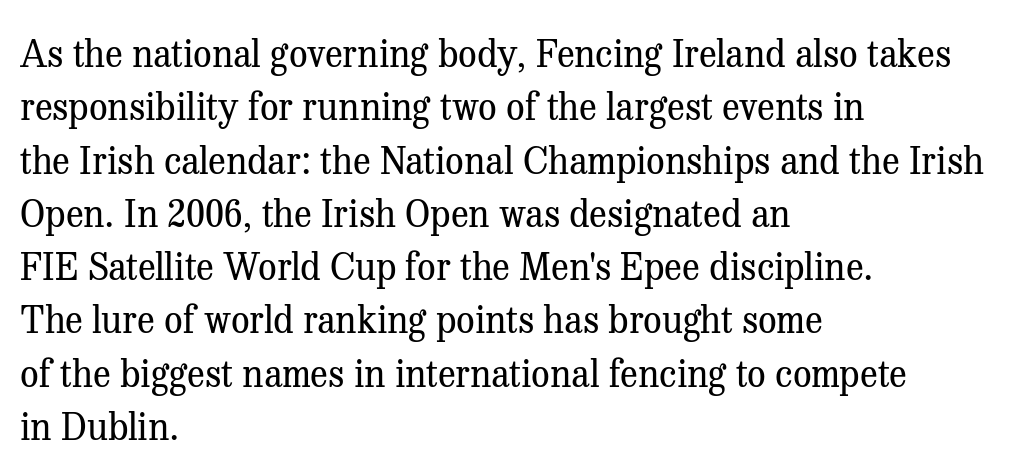
{"serif": "yes", "italic": "no", "bold": "no", "weight": "regular", "width": "normal", "stroke_contrast": "medium", "x_height": "medium", "monospaced": "no", "underline": "no", "align": "left", "line_spacing": "normal", "line_spacing_ratio": 1.44, "letter_spacing": "normal", "letter_spacing_em": 0.0, "glyph_px": 37}
